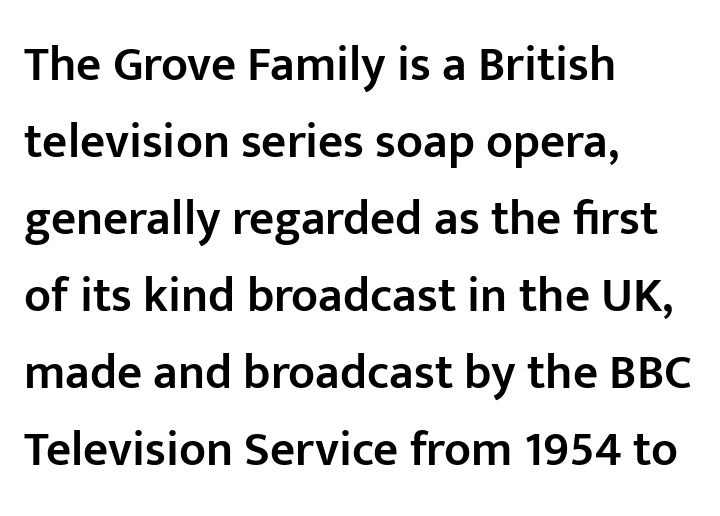
The image shows 49 px semibold sans-serif type, upright; set left-aligned, normal line spacing (1.57x), normal letter spacing, not underlined; low stroke contrast and a medium x-height.
